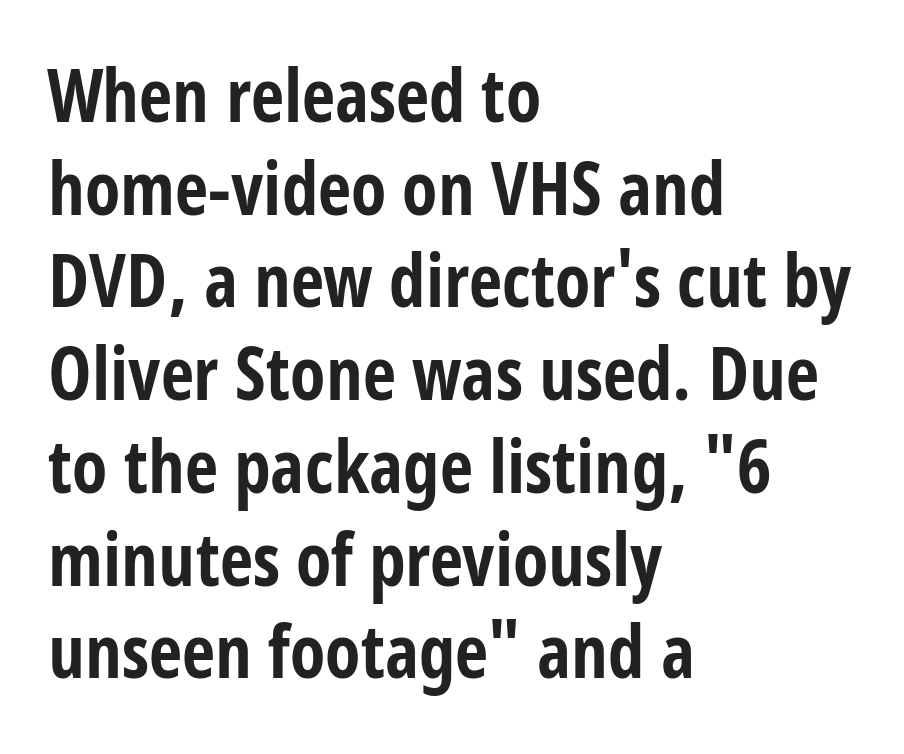
{"serif": "no", "italic": "no", "bold": "yes", "weight": "bold", "width": "condensed", "stroke_contrast": "low", "x_height": "large", "monospaced": "no", "underline": "no", "align": "left", "line_spacing": "normal", "line_spacing_ratio": 1.27, "letter_spacing": "normal", "letter_spacing_em": 0.0, "glyph_px": 73}
